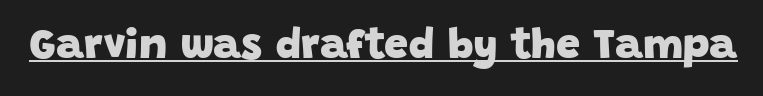
Q: Is the text bold? A: Yes.
Q: Is the typeface a serif or a sans-serif typeface? A: Sans-serif.
Q: Is the text underlined? A: Yes.
Q: Is the spacing between letters normal or unusually wide? A: Normal.
Q: Width (condensed, normal, or wide)? A: Normal.
Q: Stroke contrast? A: Low.
Q: x-height? A: Large.
Q: Monospaced? A: No.
